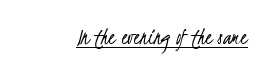
Q: Is the text bold? A: No.
Q: Is the text underlined? A: Yes.
Q: Is the spacing between letters normal or unusually wide? A: Normal.
